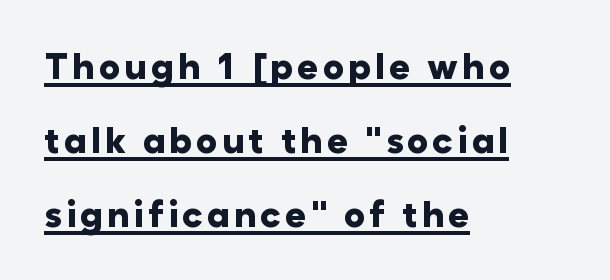
The image shows 36 px heavy sans-serif type, upright; set left-aligned, loose line spacing (2.05x), underlined; low stroke contrast and a medium x-height.
